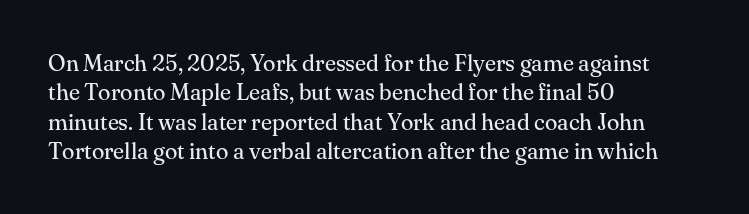
Q: Is the text bold? A: No.
Q: Is the text italic (slanted)? A: No, it is upright.
Q: Is the text underlined? A: No.
Q: How is the paragraph aligned? A: Left-aligned.
Q: Is the spacing between letters normal or unusually wide? A: Normal.
Q: Is the spacing between lines tight, normal or loose? A: Normal.
